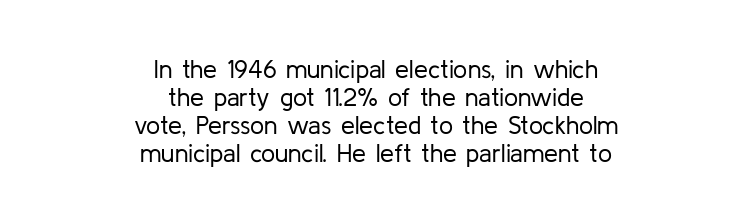
{"italic": "no", "bold": "no", "underline": "no", "align": "center", "line_spacing": "tight", "line_spacing_ratio": 1.12, "letter_spacing": "normal", "letter_spacing_em": 0.0, "glyph_px": 25}
